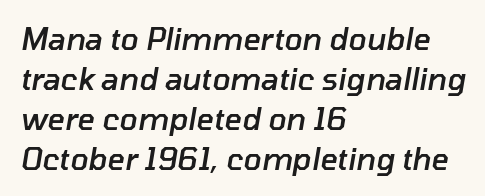
{"italic": "yes", "lean": "right", "slant_degrees": 10, "bold": "semi", "weight": "semibold", "width": "normal", "stroke_contrast": "low", "x_height": "medium", "monospaced": "no", "underline": "no", "align": "left", "line_spacing": "normal", "line_spacing_ratio": 1.33, "letter_spacing": "normal", "letter_spacing_em": 0.0, "glyph_px": 30}
